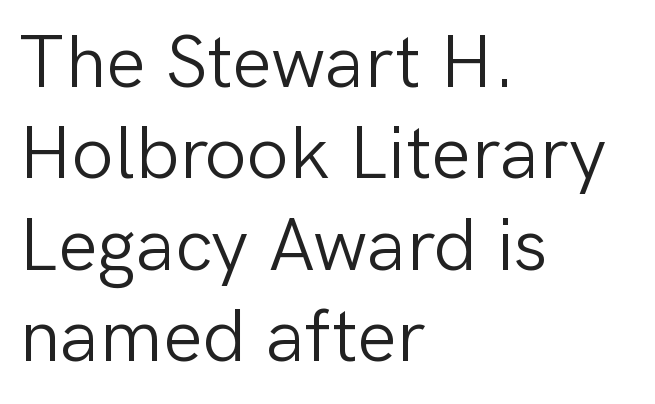
Caption: standard tracking, unaltered. Does the lettering tilt? It doesn't — this is upright. A student would call this left alignment; a typographer would say flush left, rag right. A typesetter would call this proportional, since set widths differ per character.
